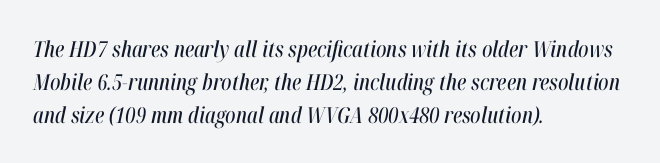
Short and long lines alike share a common starting point at left. Students, note that the glyphs here touch the page at normal intervals. Compared with ordinary roman type, these characters are visibly tilted. The line-height multiplier appears to be the usual default.
